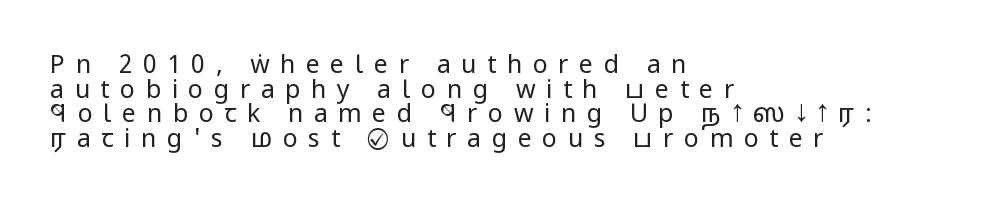
Q: Is the text bold? A: No.
Q: Is the text italic (slanted)? A: No, it is upright.
Q: Is the text underlined? A: No.
Q: How is the paragraph aligned? A: Left-aligned.
Q: Is the spacing between letters normal or unusually wide? A: Unusually wide.
Q: Is the spacing between lines tight, normal or loose? A: Tight.
